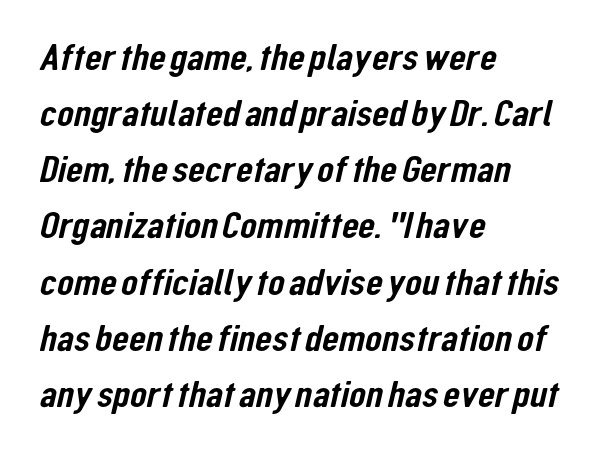
The image shows 39 px condensed sans-serif type; set left-aligned, normal line spacing (1.44x), normal letter spacing, not underlined; low stroke contrast and a medium x-height.
